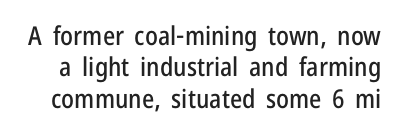
Posture: vertical. Compared with typical body copy, the letter spacing here is the same. Plain, unruled lines of type.
